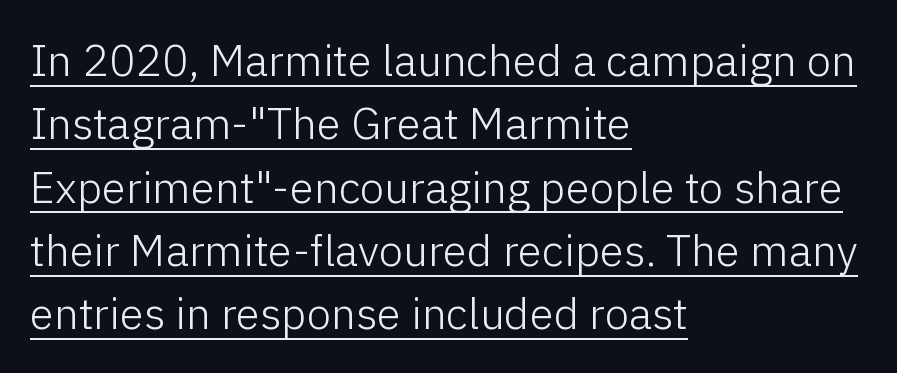
The image shows 44 px light sans-serif type, upright; set left-aligned, normal line spacing (1.44x), normal letter spacing, underlined; low stroke contrast and a medium x-height.
